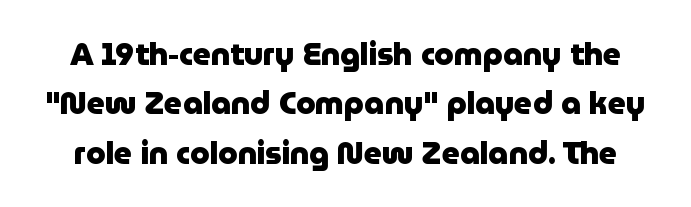
The image shows 31 px heavy sans-serif type, upright; set normal line spacing (1.59x), normal letter spacing, not underlined; low stroke contrast and a medium x-height.
